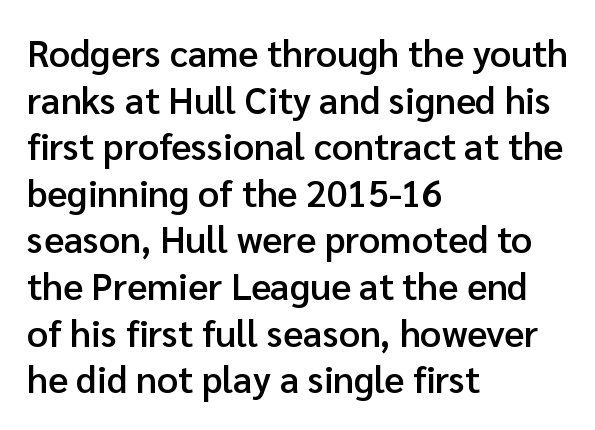
{"serif": "no", "italic": "no", "bold": "semi", "weight": "semibold", "width": "normal", "stroke_contrast": "low", "x_height": "medium", "monospaced": "no", "underline": "no", "align": "left", "line_spacing": "normal", "line_spacing_ratio": 1.26, "letter_spacing": "normal", "letter_spacing_em": 0.0, "glyph_px": 37}
